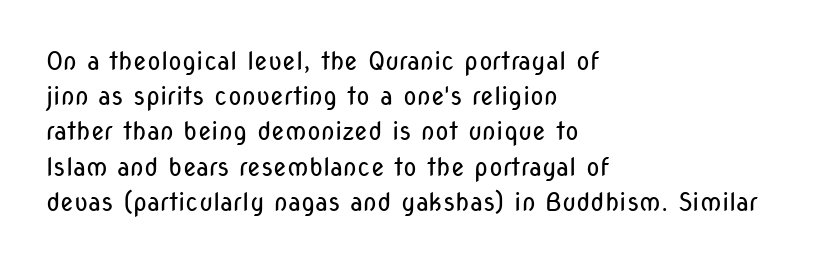
Weight: not bold — regular or lighter. Summary of vertical rhythm: regular, with standard interline spacing. Italic? Not at all — the glyphs are vertical. Words appear dense and cohesive because spacing is normal. Glance below the letters and you will spot only blank space.
